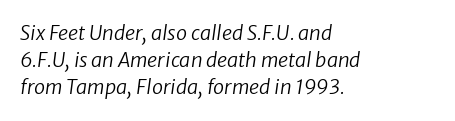
{"italic": "yes", "lean": "right", "slant_degrees": 8, "bold": "no", "underline": "no", "align": "left", "line_spacing": "normal", "line_spacing_ratio": 1.36, "letter_spacing": "normal", "letter_spacing_em": 0.0, "glyph_px": 20}
